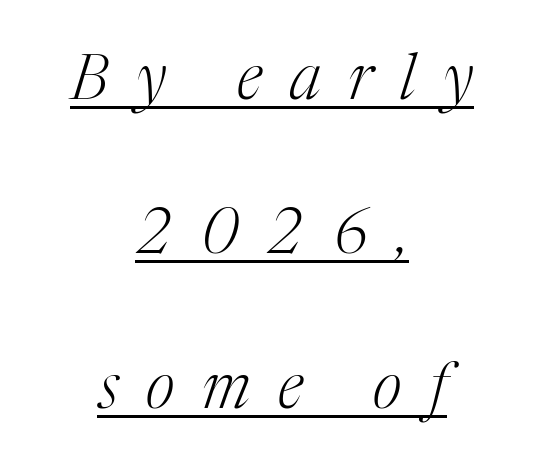
Check where the strokes stop: tiny serifs finish them off. This reads as an unemphasized weight, regular at the heaviest. Do the characters align in a grid? No, the font is proportional. Each line is balanced around a shared central axis. The passage shown is underscored from start to finish. Each new line begins a long way beneath the previous one.
